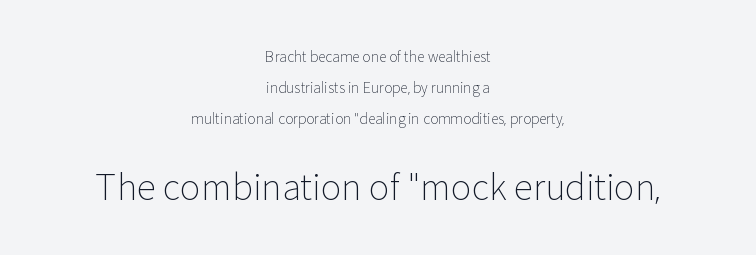
Q: Is the text bold? A: No.
Q: Is the text italic (slanted)? A: No, it is upright.
Q: Is the typeface a serif or a sans-serif typeface? A: Sans-serif.
Q: Is the text underlined? A: No.
Q: How is the paragraph aligned? A: Centered.
Q: Is the spacing between letters normal or unusually wide? A: Normal.
Q: Is the spacing between lines tight, normal or loose? A: Loose.
Q: Which block of text is set in a larger size, the first (top) or the second (bottom)? A: The second (bottom) one.
Q: Width (condensed, normal, or wide)? A: Normal.
Q: Stroke contrast? A: Low.
Q: x-height? A: Medium.
Q: Monospaced? A: No.
